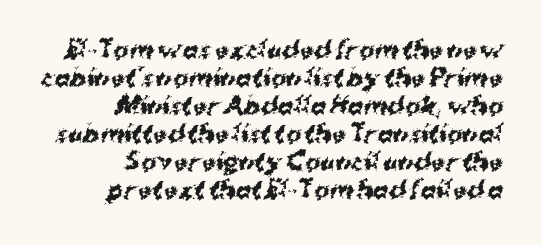
{"bold": "yes", "underline": "no", "align": "right", "line_spacing_ratio": 1.22, "letter_spacing": "normal", "letter_spacing_em": 0.0, "glyph_px": 23}
